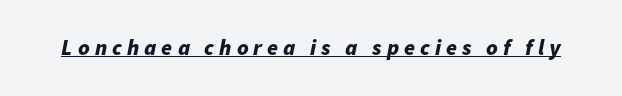
{"italic": "yes", "lean": "right", "slant_degrees": 11, "bold": "yes", "underline": "yes", "letter_spacing": "wide", "letter_spacing_em": 0.23, "glyph_px": 22}
